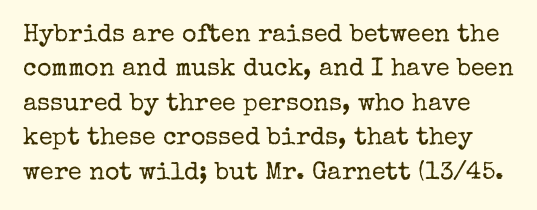
Q: Is the text bold? A: No.
Q: Is the text italic (slanted)? A: No, it is upright.
Q: Is the text underlined? A: No.
Q: Is the spacing between letters normal or unusually wide? A: Normal.
Q: Is the spacing between lines tight, normal or loose? A: Normal.
